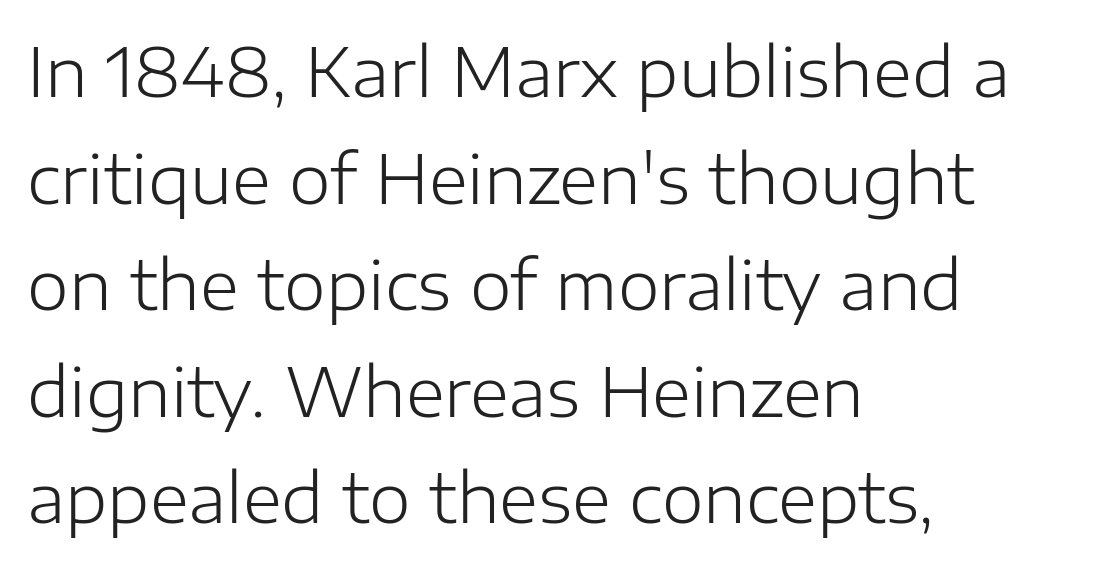
{"serif": "no", "italic": "no", "bold": "no", "weight": "light", "width": "normal", "stroke_contrast": "low", "x_height": "medium", "monospaced": "no", "underline": "no", "align": "left", "line_spacing": "normal", "line_spacing_ratio": 1.59, "letter_spacing": "normal", "letter_spacing_em": 0.0, "glyph_px": 67}
